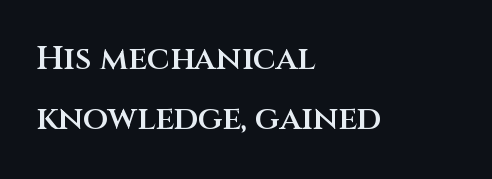
The image shows 33 px semibold sans-serif type, upright; set left-aligned, line spacing 1.83x, normal letter spacing, not underlined; medium stroke contrast and a large x-height.
